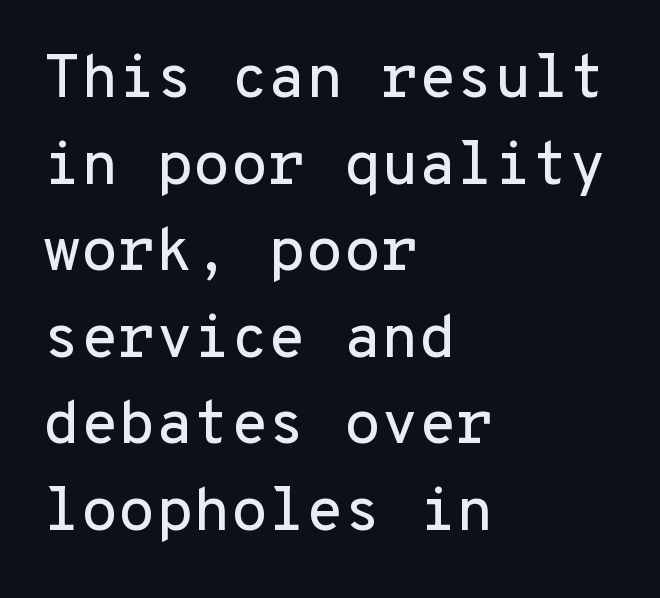
Q: Is the text italic (slanted)? A: No, it is upright.
Q: Is the typeface a serif or a sans-serif typeface? A: Sans-serif.
Q: Is the text underlined? A: No.
Q: How is the paragraph aligned? A: Left-aligned.
Q: Is the spacing between letters normal or unusually wide? A: Normal.
Q: Is the spacing between lines tight, normal or loose? A: Normal.
Q: Width (condensed, normal, or wide)? A: Normal.
Q: Stroke contrast? A: Low.
Q: x-height? A: Medium.
Q: Monospaced? A: Yes.
